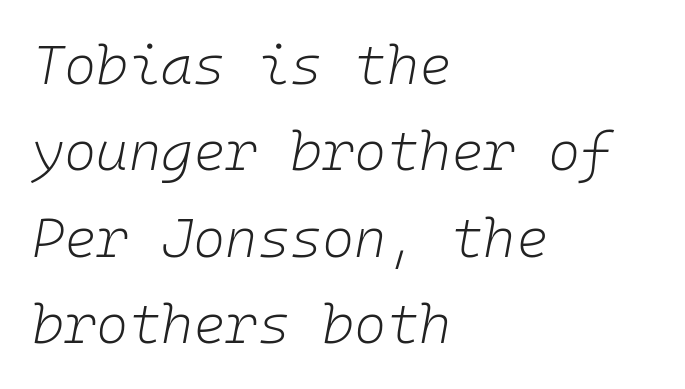
The image shows 55 px light type, italic (leaning right), monospaced; set left-aligned, normal line spacing (1.57x), normal letter spacing, not underlined; low stroke contrast and a medium x-height.
